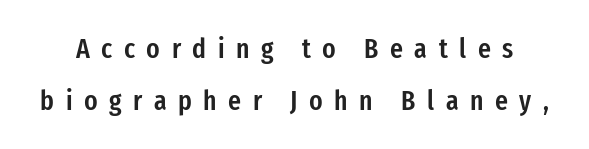
Q: Is the text bold? A: Semi-bold.
Q: Is the text italic (slanted)? A: No, it is upright.
Q: Is the typeface a serif or a sans-serif typeface? A: Sans-serif.
Q: Is the text underlined? A: No.
Q: Is the spacing between letters normal or unusually wide? A: Unusually wide.
Q: Width (condensed, normal, or wide)? A: Condensed.
Q: Stroke contrast? A: Low.
Q: x-height? A: Medium.
Q: Monospaced? A: No.
